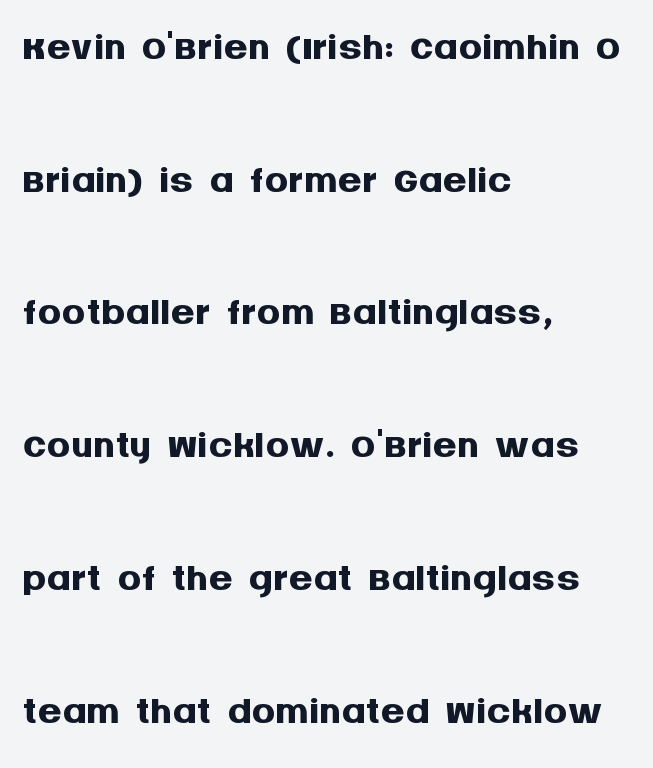
The paragraph has a hard left edge and a soft right edge. Looks like regular typesetting: each glyph gets only the width it needs. The rendering keeps characters at their native spacing. A typesetter would call this leading open, well beyond the default. Each row of text sits above clean, open space. Rendered with straight, roman letterforms.
